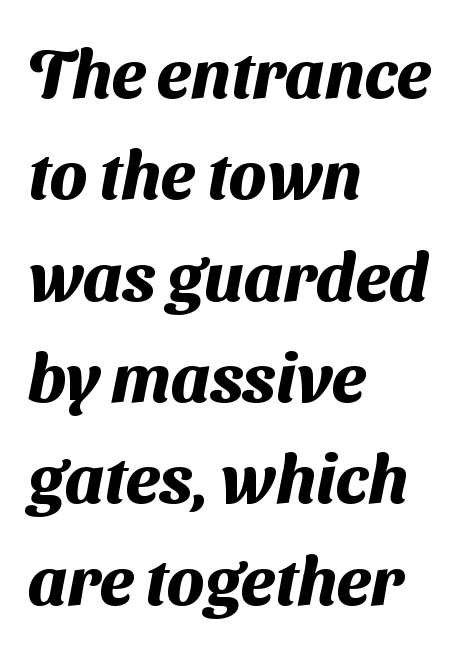
{"serif": "no", "bold": "yes", "weight": "heavy", "width": "normal", "stroke_contrast": "medium", "x_height": "medium", "monospaced": "no", "underline": "no", "align": "left", "line_spacing": "normal", "line_spacing_ratio": 1.49, "letter_spacing": "normal", "letter_spacing_em": 0.0, "glyph_px": 68}
